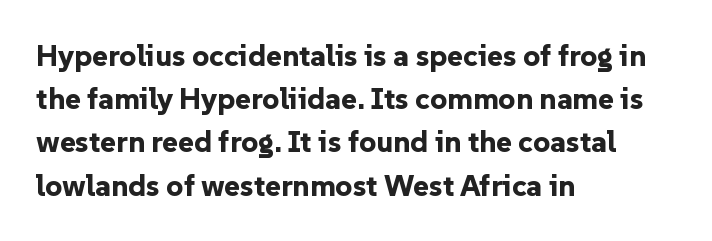
{"serif": "no", "italic": "no", "bold": "yes", "weight": "bold", "width": "normal", "stroke_contrast": "low", "x_height": "medium", "monospaced": "no", "underline": "no", "align": "left", "line_spacing": "normal", "line_spacing_ratio": 1.44, "letter_spacing": "normal", "letter_spacing_em": 0.0, "glyph_px": 30}
